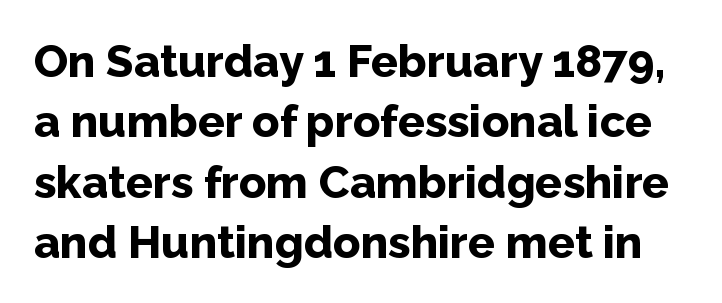
Q: Is the text bold? A: Yes.
Q: Is the text italic (slanted)? A: No, it is upright.
Q: Is the typeface a serif or a sans-serif typeface? A: Sans-serif.
Q: Is the text underlined? A: No.
Q: Is the spacing between letters normal or unusually wide? A: Normal.
Q: Is the spacing between lines tight, normal or loose? A: Normal.
Q: Width (condensed, normal, or wide)? A: Normal.
Q: Stroke contrast? A: Low.
Q: x-height? A: Medium.
Q: Monospaced? A: No.
